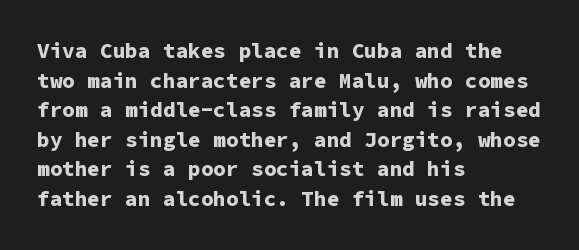
{"italic": "no", "bold": "yes", "underline": "no", "align": "left", "line_spacing": "normal", "line_spacing_ratio": 1.41, "letter_spacing": "normal", "letter_spacing_em": 0.0, "glyph_px": 21}
